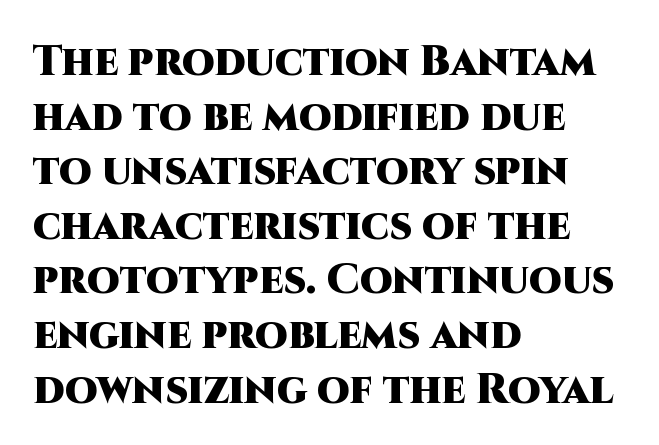
{"serif": "no", "italic": "no", "bold": "yes", "weight": "heavy", "width": "normal", "stroke_contrast": "high", "x_height": "large", "monospaced": "no", "underline": "no", "align": "left", "line_spacing": "normal", "line_spacing_ratio": 1.3, "letter_spacing": "normal", "letter_spacing_em": 0.0, "glyph_px": 42}
